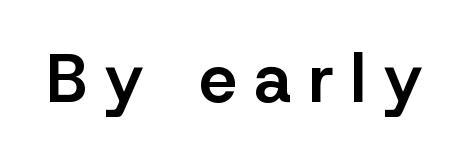
{"serif": "no", "italic": "no", "bold": "semi", "weight": "semibold", "width": "normal", "stroke_contrast": "low", "x_height": "medium", "monospaced": "no", "underline": "no", "letter_spacing": "wide", "letter_spacing_em": 0.25, "glyph_px": 68}
